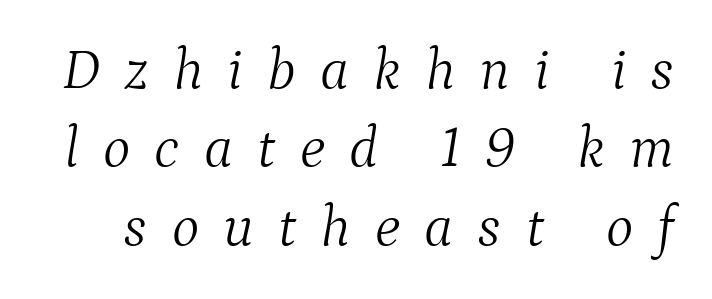
{"serif": "yes", "italic": "yes", "lean": "right", "slant_degrees": 9, "bold": "no", "weight": "light", "width": "normal", "stroke_contrast": "medium", "x_height": "medium", "monospaced": "no", "underline": "no", "line_spacing": "normal", "line_spacing_ratio": 1.35, "letter_spacing": "wide", "letter_spacing_em": 0.42, "glyph_px": 58}
